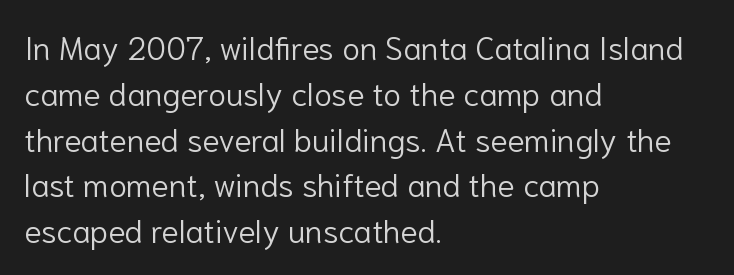
The image shows 32 px light sans-serif type, upright; set left-aligned, normal line spacing (1.43x), normal letter spacing, not underlined; low stroke contrast and a medium x-height.
